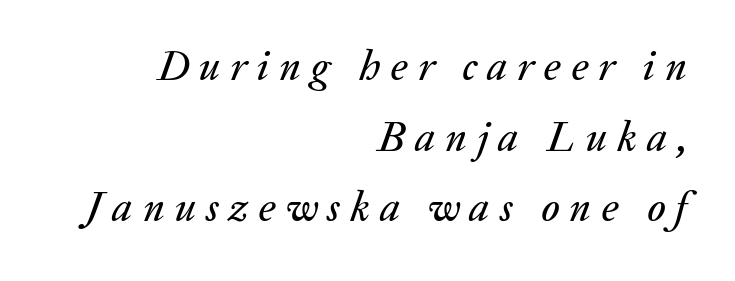
Successive baselines arrive at the customary interval. Just letters on the line, the space beneath them empty. This rendering widens character spacing well past its baseline value. The rendering anchors every line to the right-hand side. Think of a printed novel: that variable character pitch is what you see here. Slant detected: the letters are inclined.
